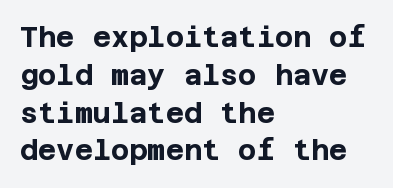
Only glyphs here, with clear space below each row. Look at the stroke-to-counter ratio: heavy, a bold. There is no visible air inserted between adjacent glyphs. These lines stack with their left ends in a neat column. Unlike italic type, these characters show no tilt at all.
